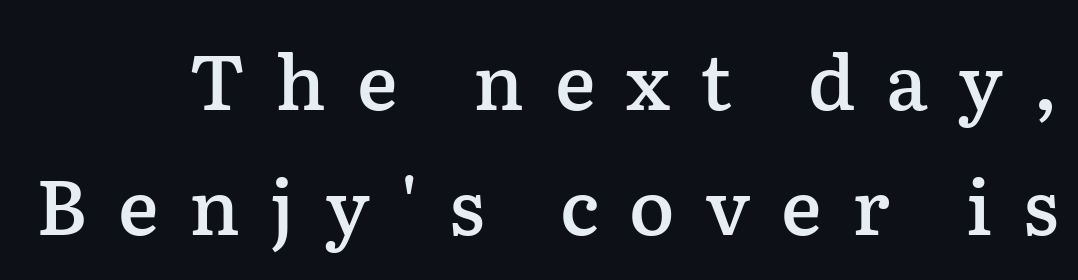
Q: Is the text bold? A: Semi-bold.
Q: Is the text italic (slanted)? A: No, it is upright.
Q: Is the typeface a serif or a sans-serif typeface? A: Serif.
Q: Is the text underlined? A: No.
Q: Is the spacing between letters normal or unusually wide? A: Unusually wide.
Q: Is the spacing between lines tight, normal or loose? A: Normal.
Q: Width (condensed, normal, or wide)? A: Normal.
Q: Stroke contrast? A: Low.
Q: x-height? A: Medium.
Q: Monospaced? A: No.
